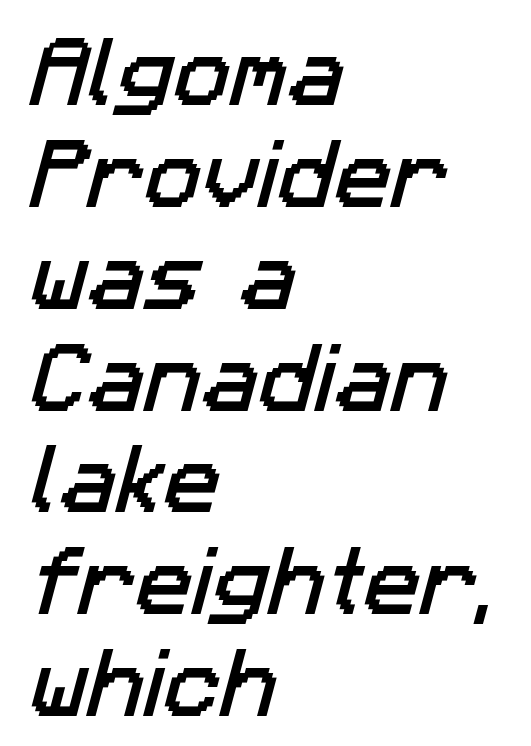
{"serif": "no", "width": "normal", "stroke_contrast": "low", "x_height": "medium", "monospaced": "no", "underline": "no", "align": "left", "line_spacing": "normal", "line_spacing_ratio": 1.34, "letter_spacing": "normal", "letter_spacing_em": 0.0, "glyph_px": 76}
